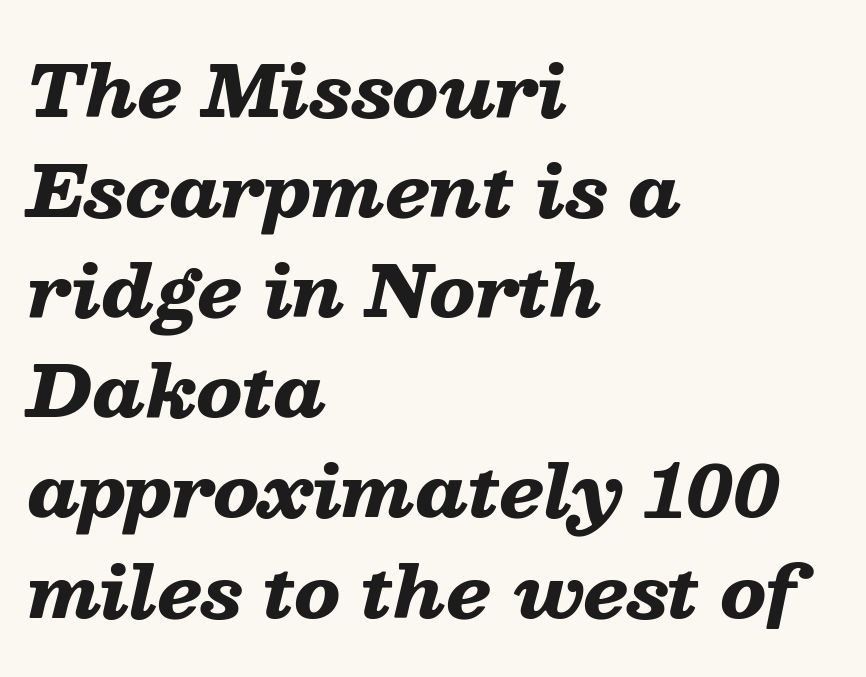
{"italic": "yes", "lean": "right", "slant_degrees": 13, "bold": "yes", "weight": "heavy", "width": "wide", "stroke_contrast": "low", "x_height": "medium", "monospaced": "no", "underline": "no", "align": "left", "line_spacing": "normal", "line_spacing_ratio": 1.41, "letter_spacing": "normal", "letter_spacing_em": 0.0, "glyph_px": 71}
